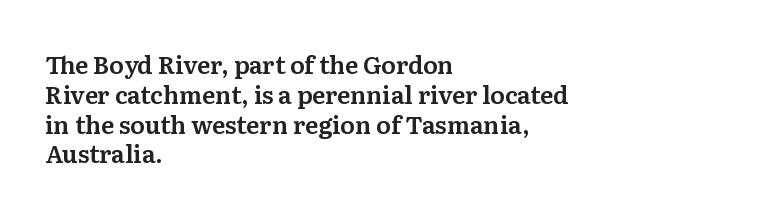
The image shows 24 px text type, upright; set left-aligned, line spacing 1.24x, normal letter spacing, not underlined.
